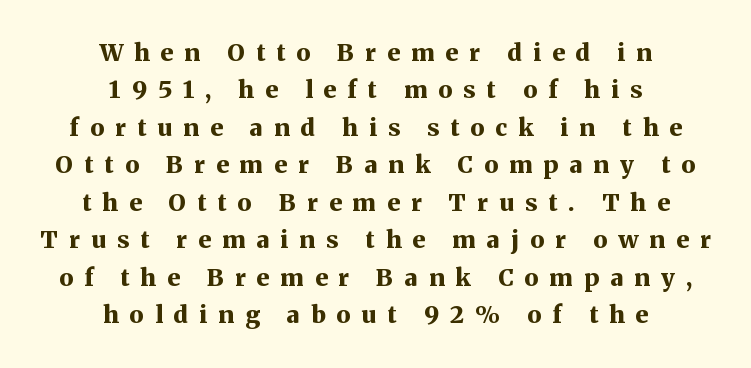
{"italic": "no", "bold": "yes", "underline": "no", "align": "center", "line_spacing": "normal", "line_spacing_ratio": 1.56, "letter_spacing": "wide", "letter_spacing_em": 0.46, "glyph_px": 24}
